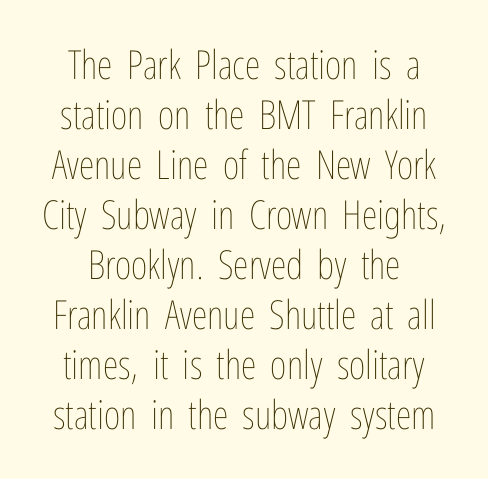
The zone under the glyphs is completely vacant. Quick note: interline space is typical. Tracking value appears to be zero — textbook default spacing. If you drew a line through each stem, it would be perfectly vertical.
